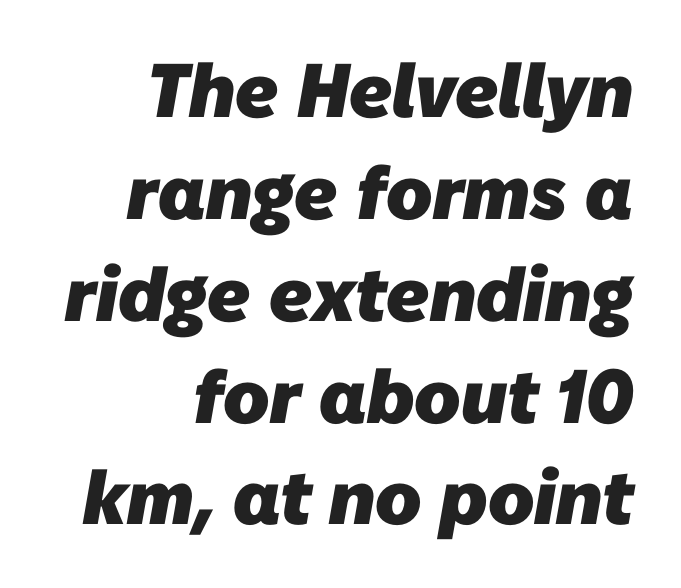
The face used here has the dense, thick strokes of a bold. Do the characters align in a grid? No, the font is proportional. Letter spacing: default. The text was rendered using a sans face with plain stroke endings. The space directly below the letters is spotless. The designer left line spacing at the default.
